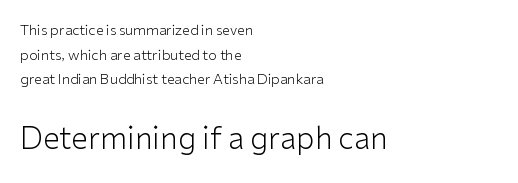
The image shows 30 px light sans-serif type, upright; set left-aligned, line spacing 1.76x, normal letter spacing, not underlined; the second (bottom) block is 2.14x larger; low stroke contrast and a medium x-height.
